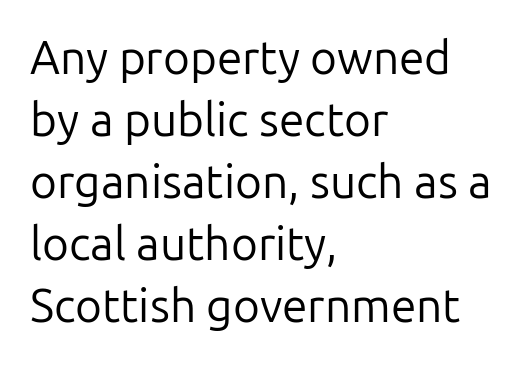
The typesetting does not lean heavy: it is not bold. Varying glyph widths throughout — classic text-font behaviour. You could call the tracking neutral — neither tight nor loose. The letters stand straight up with perfectly vertical stems. No word sits above an underline.
